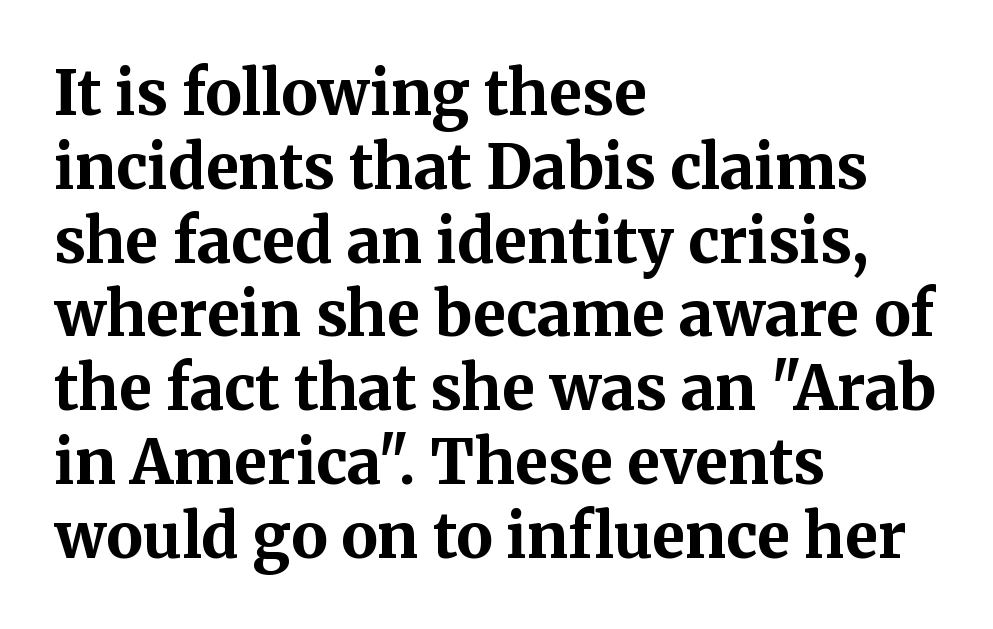
{"serif": "yes", "italic": "no", "bold": "yes", "weight": "bold", "width": "normal", "stroke_contrast": "medium", "x_height": "medium", "monospaced": "no", "underline": "no", "align": "left", "line_spacing_ratio": 1.21, "letter_spacing": "normal", "letter_spacing_em": 0.0, "glyph_px": 61}
